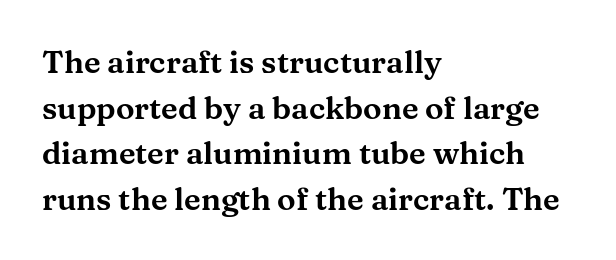
Rows of type keep a routine distance in the vertical direction. Glyph-to-glyph distance matches everyday printed text. The typeface chosen for these lines features serifs. The compositor pushed each line to the left boundary.
